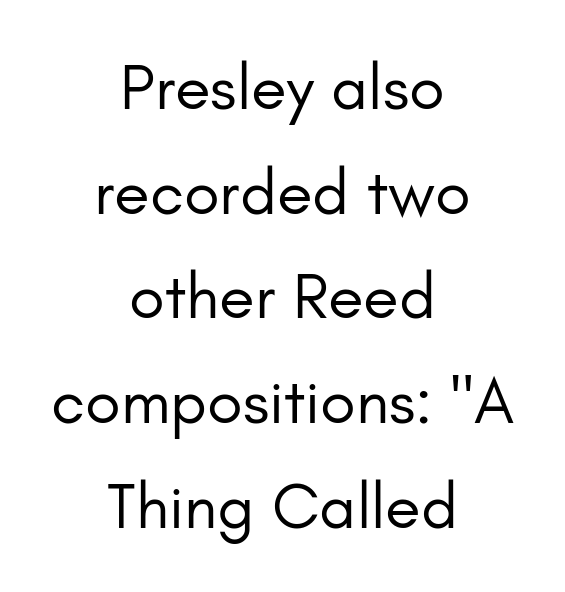
The typeface has the unassuming heft of standard copy or less. This is the regular roman posture of the typeface. The face used here is rendered with its standard letterfit. You could not count columns in this text — the font is proportionally spaced.
